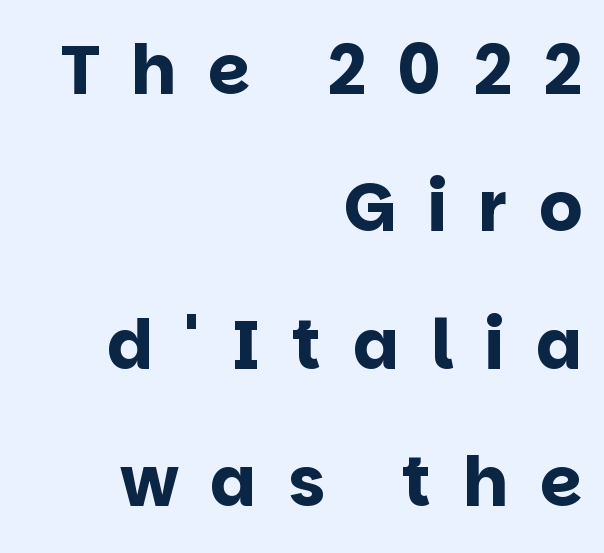
The image shows 68 px bold sans-serif type, upright; set right-aligned, loose line spacing (2.02x), unusually wide letter spacing (+0.46 em), not underlined; low stroke contrast and a large x-height.
